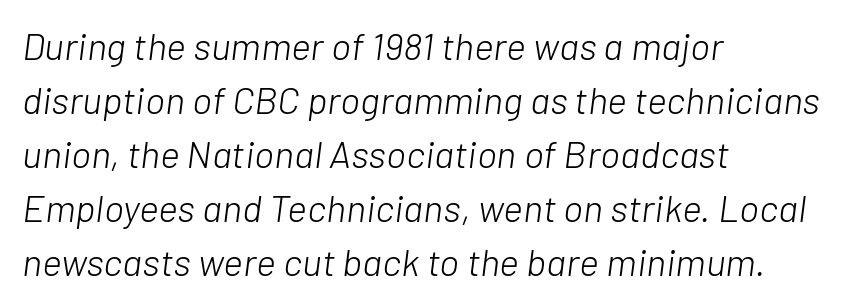
{"italic": "yes", "lean": "right", "slant_degrees": 7, "bold": "no", "weight": "light", "width": "normal", "stroke_contrast": "low", "x_height": "medium", "monospaced": "no", "underline": "no", "align": "left", "line_spacing": "normal", "line_spacing_ratio": 1.42, "letter_spacing": "normal", "letter_spacing_em": 0.0, "glyph_px": 38}
